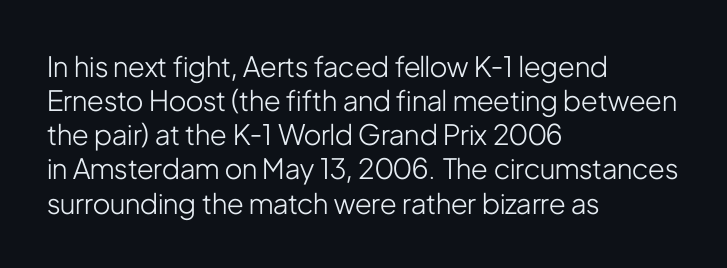
Q: Is the text bold? A: No.
Q: Is the text italic (slanted)? A: No, it is upright.
Q: Is the typeface a serif or a sans-serif typeface? A: Sans-serif.
Q: Is the text underlined? A: No.
Q: How is the paragraph aligned? A: Left-aligned.
Q: Is the spacing between letters normal or unusually wide? A: Normal.
Q: Width (condensed, normal, or wide)? A: Condensed.
Q: Stroke contrast? A: Low.
Q: x-height? A: Medium.
Q: Monospaced? A: No.
